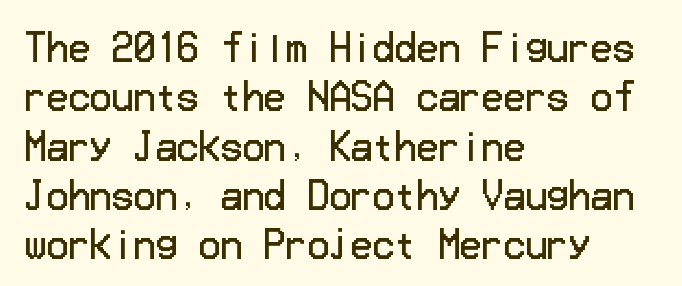
{"serif": "no", "italic": "no", "bold": "no", "weight": "regular", "width": "normal", "stroke_contrast": "low", "x_height": "medium", "underline": "no", "align": "left", "line_spacing": "normal", "line_spacing_ratio": 1.37, "letter_spacing": "normal", "letter_spacing_em": 0.0, "glyph_px": 36}
